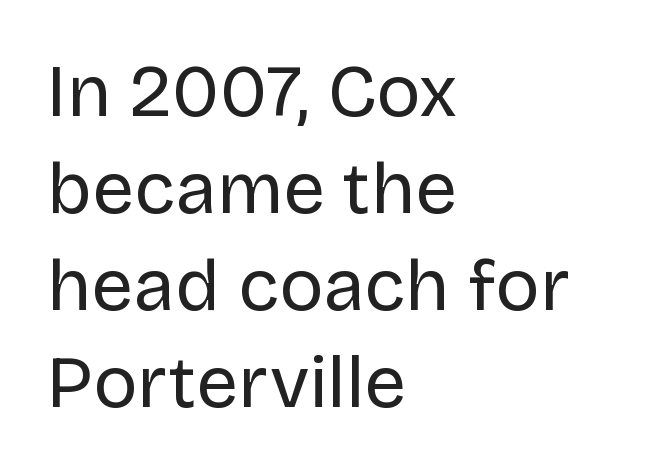
Line spacing here is normal. Where is the straight margin? On the left. Posture: straight, roman, zero tilt. Underline: absent.
